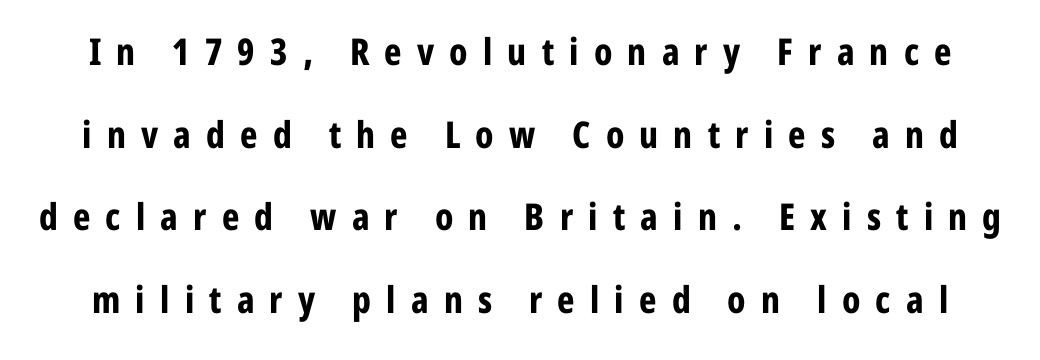
Vertically, the passage feels expansive, rows floating well apart. This sample uses an upright cut, with every glyph sitting square on the baseline. Only glyphs here, with clear space below each row. Observe the absence of serifs on each vertical stroke in this sample. Look at the tracking — it's clearly loosened, letters drifting apart.
